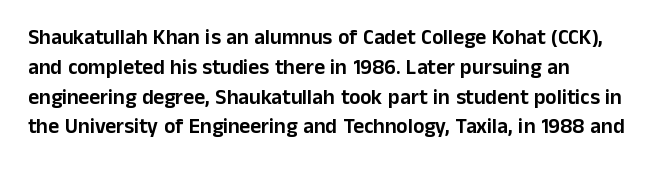
Q: Is the text italic (slanted)? A: No, it is upright.
Q: Is the text underlined? A: No.
Q: How is the paragraph aligned? A: Left-aligned.
Q: Is the spacing between letters normal or unusually wide? A: Normal.
Q: Is the spacing between lines tight, normal or loose? A: Normal.
